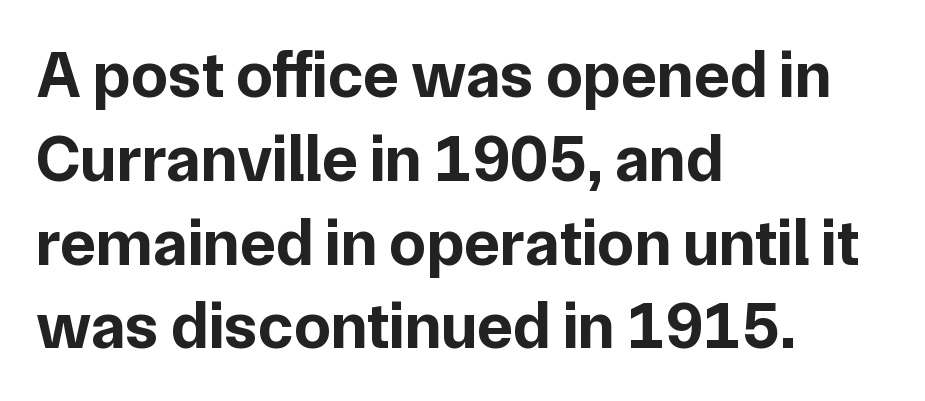
Is this a fixed-width face? No — the glyphs have proportional, varying widths. This sample is left-justified, so line endings fall wherever the words run out. How are the letters spaced? Ordinarily, with no added tracking. Is this a sans? Yes — the strokes have no serifs.
